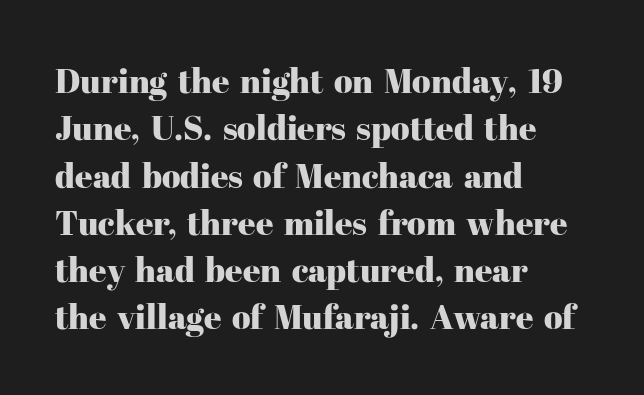
Short note: letters normally spaced. Here the designer chose a conventional face with non-uniform glyph widths. The gap between lines stays unmarked. The space between consecutive lines is moderate.
